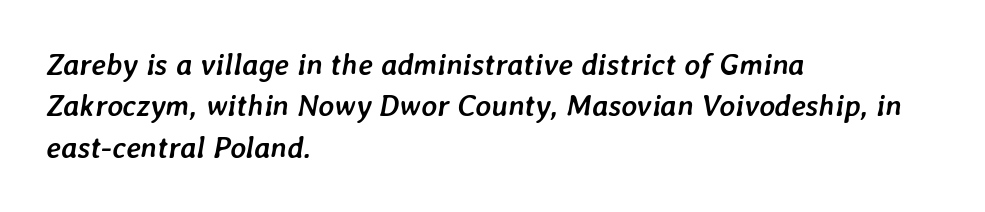
The image shows 30 px semibold type, italic (leaning right); set left-aligned, normal line spacing (1.38x), normal letter spacing, not underlined; low stroke contrast and a medium x-height.
